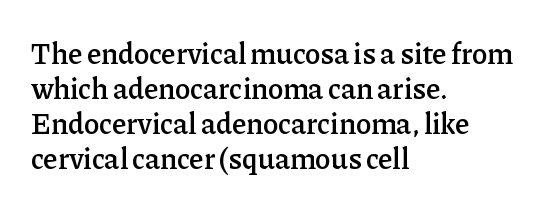
Q: Is the text bold? A: Semi-bold.
Q: Is the text italic (slanted)? A: No, it is upright.
Q: Is the typeface a serif or a sans-serif typeface? A: Serif.
Q: Is the text underlined? A: No.
Q: How is the paragraph aligned? A: Left-aligned.
Q: Is the spacing between letters normal or unusually wide? A: Normal.
Q: Width (condensed, normal, or wide)? A: Normal.
Q: Stroke contrast? A: Low.
Q: x-height? A: Medium.
Q: Monospaced? A: No.
